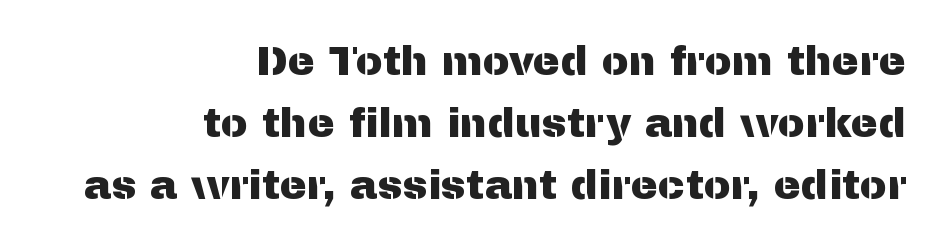
Q: Is the text italic (slanted)? A: No, it is upright.
Q: Is the typeface a serif or a sans-serif typeface? A: Sans-serif.
Q: Is the text underlined? A: No.
Q: How is the paragraph aligned? A: Right-aligned.
Q: Is the spacing between letters normal or unusually wide? A: Normal.
Q: Is the spacing between lines tight, normal or loose? A: Normal.
Q: Width (condensed, normal, or wide)? A: Normal.
Q: Stroke contrast? A: Medium.
Q: x-height? A: Medium.
Q: Monospaced? A: No.
